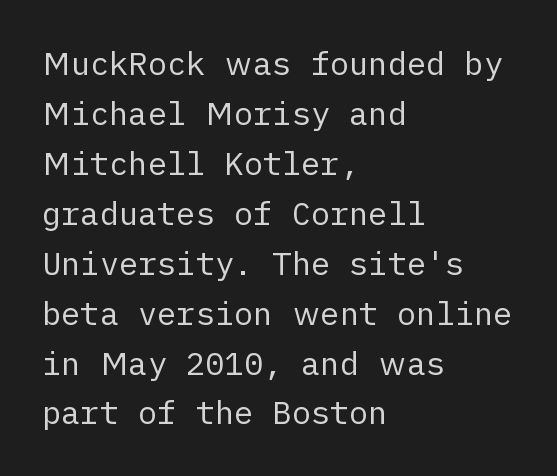
Q: Is the text bold? A: No.
Q: Is the text italic (slanted)? A: No, it is upright.
Q: Is the typeface a serif or a sans-serif typeface? A: Sans-serif.
Q: Is the text underlined? A: No.
Q: How is the paragraph aligned? A: Left-aligned.
Q: Is the spacing between letters normal or unusually wide? A: Normal.
Q: Is the spacing between lines tight, normal or loose? A: Normal.
Q: Width (condensed, normal, or wide)? A: Normal.
Q: Stroke contrast? A: Low.
Q: x-height? A: Medium.
